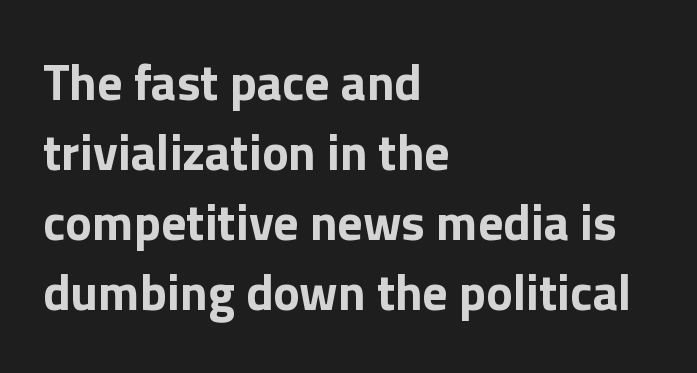
The image shows 50 px bold sans-serif type, upright; set left-aligned, normal line spacing (1.4x), normal letter spacing, not underlined; low stroke contrast and a medium x-height.
